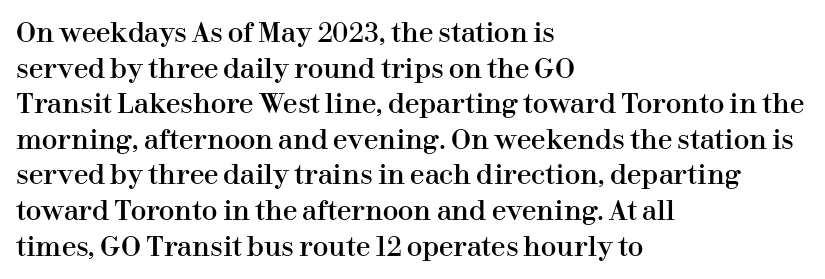
{"italic": "no", "underline": "no", "align": "left", "line_spacing": "normal", "line_spacing_ratio": 1.37, "letter_spacing": "normal", "letter_spacing_em": 0.0, "glyph_px": 26}
